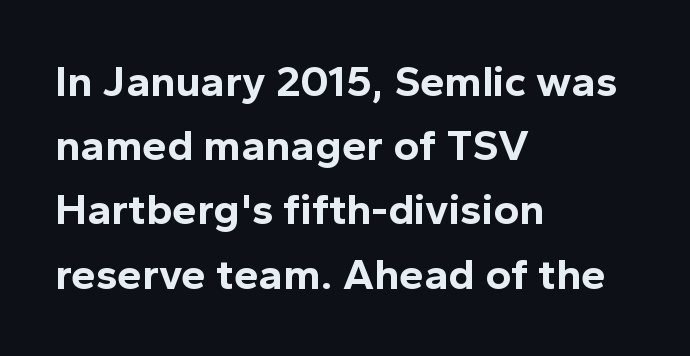
Q: Is the text bold? A: Yes.
Q: Is the text italic (slanted)? A: No, it is upright.
Q: Is the typeface a serif or a sans-serif typeface? A: Sans-serif.
Q: Is the text underlined? A: No.
Q: How is the paragraph aligned? A: Left-aligned.
Q: Is the spacing between letters normal or unusually wide? A: Normal.
Q: Is the spacing between lines tight, normal or loose? A: Normal.
Q: Width (condensed, normal, or wide)? A: Normal.
Q: x-height? A: Medium.
Q: Monospaced? A: No.
